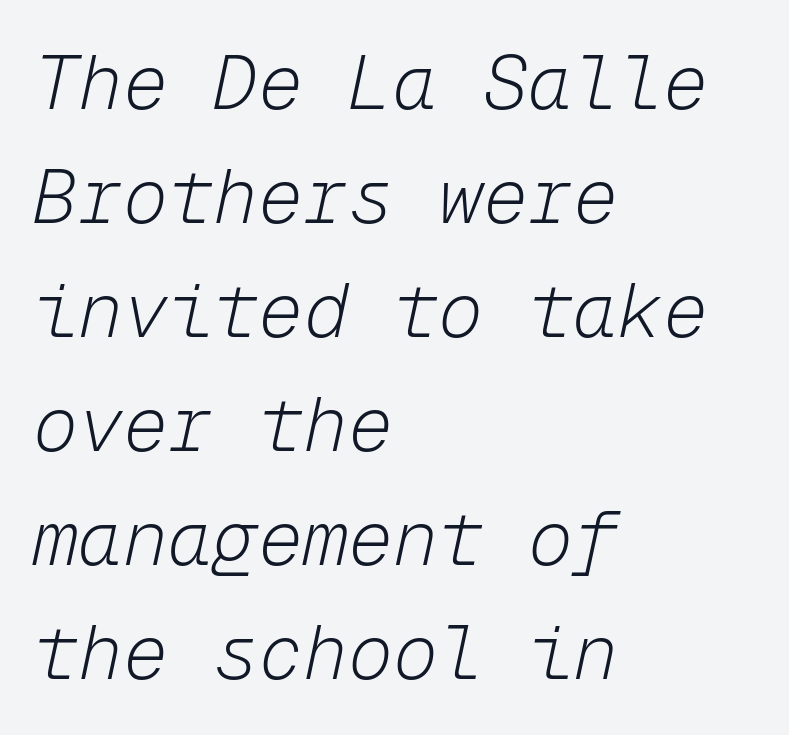
The font's italic variant was chosen for this text. These lines are set flush left with a ragged right edge. How would I describe the line gaps? Plain and ordinary. On a weight scale, this lands at 450 or below. The letterforms sit shoulder to shoulder at normal distance.
